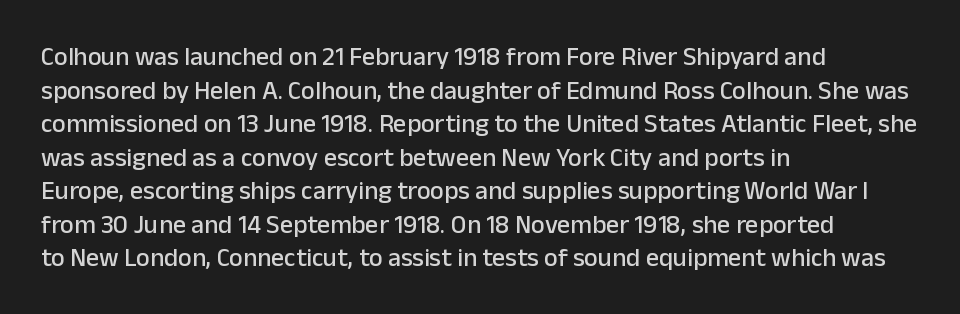
Q: Is the text italic (slanted)? A: No, it is upright.
Q: Is the text underlined? A: No.
Q: How is the paragraph aligned? A: Left-aligned.
Q: Is the spacing between letters normal or unusually wide? A: Normal.
Q: Is the spacing between lines tight, normal or loose? A: Normal.
